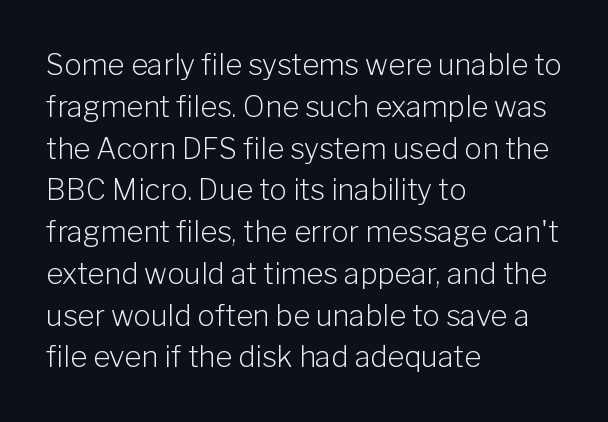
Q: Is the text bold? A: No.
Q: Is the text italic (slanted)? A: No, it is upright.
Q: Is the typeface a serif or a sans-serif typeface? A: Sans-serif.
Q: Is the text underlined? A: No.
Q: How is the paragraph aligned? A: Left-aligned.
Q: Is the spacing between letters normal or unusually wide? A: Normal.
Q: Is the spacing between lines tight, normal or loose? A: Normal.
Q: Width (condensed, normal, or wide)? A: Normal.
Q: Stroke contrast? A: Low.
Q: x-height? A: Medium.
Q: Monospaced? A: No.
